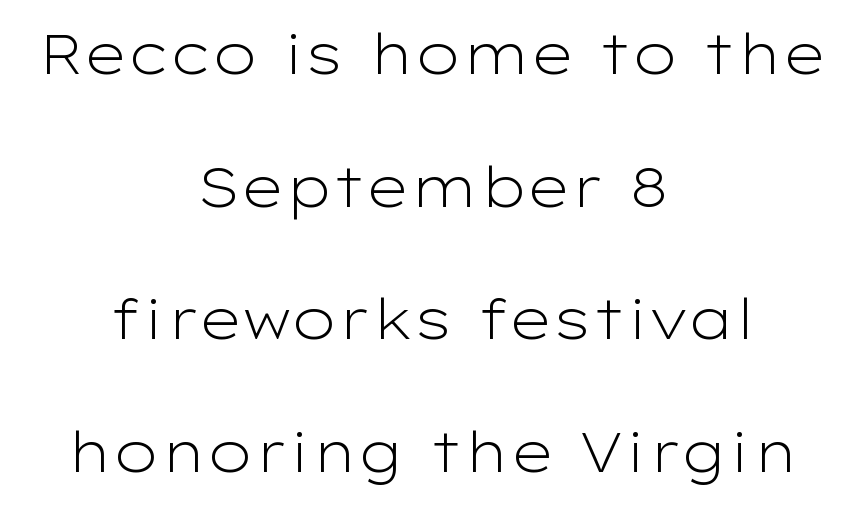
{"serif": "no", "italic": "no", "bold": "no", "weight": "light", "width": "wide", "stroke_contrast": "low", "x_height": "medium", "monospaced": "no", "underline": "no", "align": "center", "line_spacing": "loose", "line_spacing_ratio": 2.41, "letter_spacing": "normal", "letter_spacing_em": 0.0, "glyph_px": 55}
